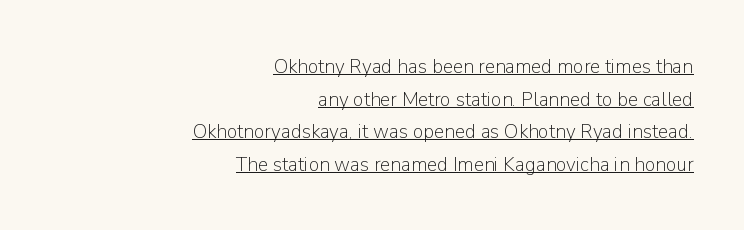
Honestly, the row spacing looks completely unremarkable. The strokes are not fattened; the text isn't bold. Line ends are locked; line starts wander. When letters stand straight like this, we call the style roman or upright.
